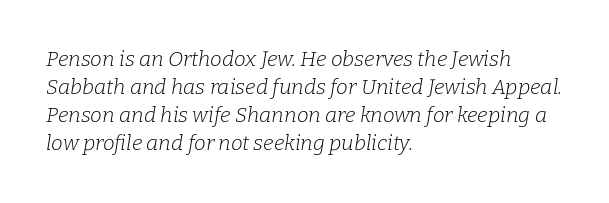
{"italic": "yes", "lean": "right", "slant_degrees": 9, "bold": "no", "underline": "no", "align": "left", "line_spacing": "normal", "line_spacing_ratio": 1.34, "letter_spacing": "normal", "letter_spacing_em": 0.0, "glyph_px": 21}
